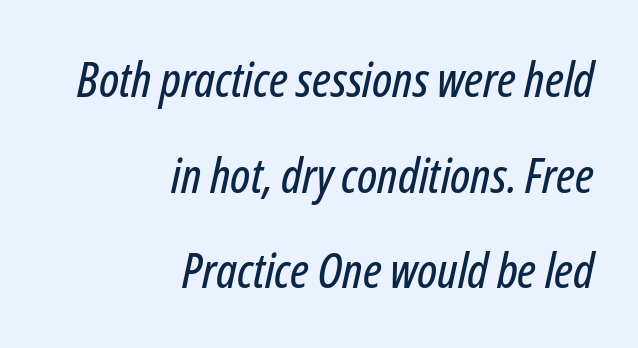
The image shows 49 px condensed type, italic (leaning right); set right-aligned, loose line spacing (1.95x), normal letter spacing, not underlined; low stroke contrast and a medium x-height.
